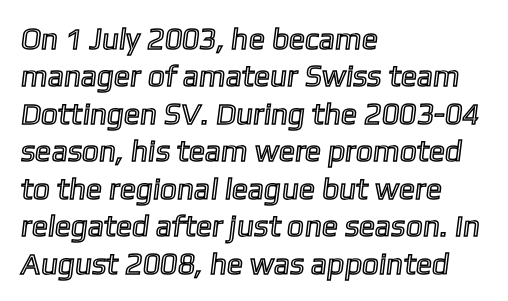
Q: Is the text underlined? A: No.
Q: How is the paragraph aligned? A: Left-aligned.
Q: Is the spacing between letters normal or unusually wide? A: Normal.
Q: Is the spacing between lines tight, normal or loose? A: Normal.
Q: Width (condensed, normal, or wide)? A: Normal.
Q: x-height? A: Medium.
Q: Monospaced? A: No.
